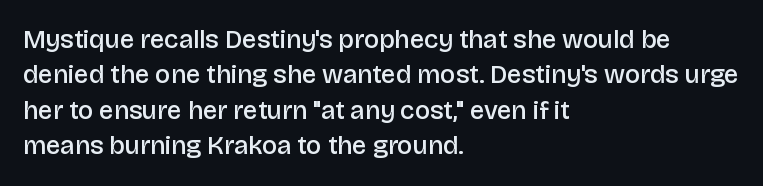
The image shows 26 px text type, upright; set left-aligned, normal line spacing (1.36x), normal letter spacing, not underlined.
